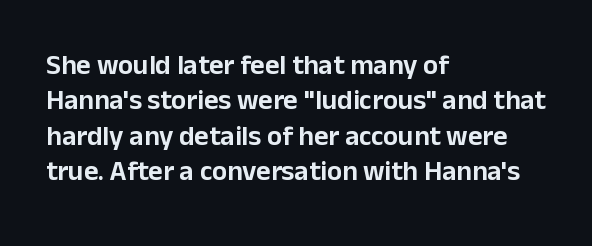
These lines are rendered in a variable-pitch font. Beneath every word, the page is bare. Vertically, the passage feels balanced, rows spaced as you'd expect. The characters display no serif detailing; their extremities are plain. The gaps between neighbouring characters are ordinary and unremarkable.
